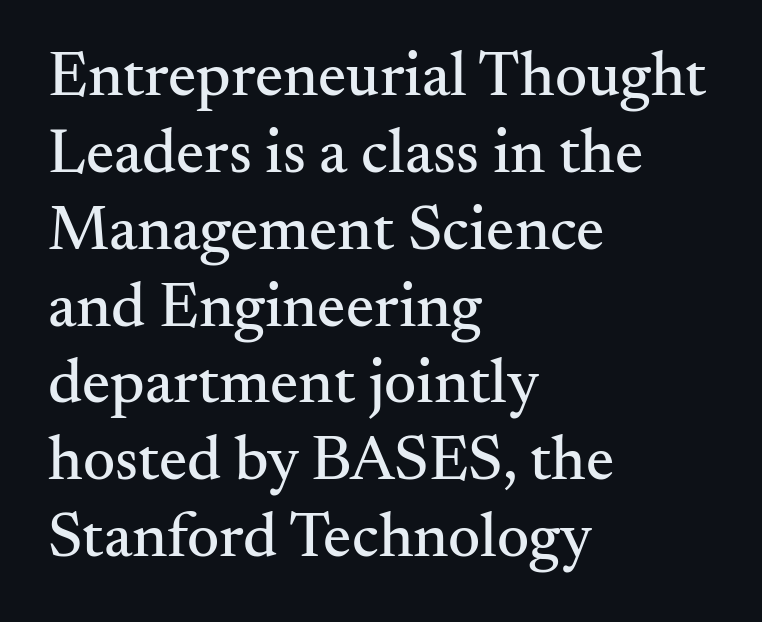
The image shows 63 px serif type, upright; set left-aligned, line spacing 1.22x, normal letter spacing, not underlined; medium stroke contrast and a small x-height.
